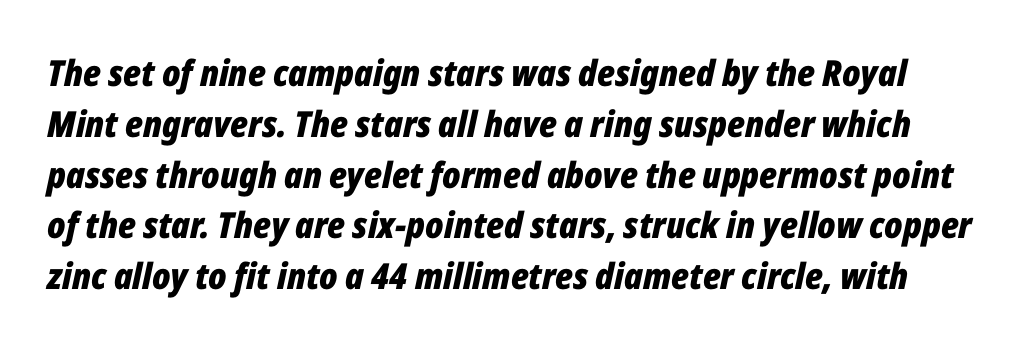
{"italic": "yes", "lean": "right", "slant_degrees": 12, "bold": "yes", "weight": "bold", "width": "condensed", "stroke_contrast": "low", "x_height": "medium", "monospaced": "no", "underline": "no", "line_spacing": "normal", "line_spacing_ratio": 1.41, "letter_spacing": "normal", "letter_spacing_em": 0.0, "glyph_px": 36}
